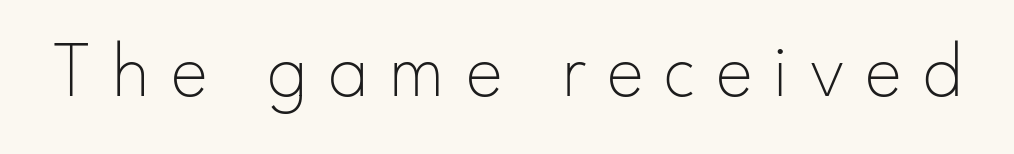
{"serif": "no", "italic": "no", "bold": "no", "weight": "thin", "width": "normal", "stroke_contrast": "low", "x_height": "small", "monospaced": "no", "underline": "no", "letter_spacing": "wide", "letter_spacing_em": 0.26, "glyph_px": 79}
